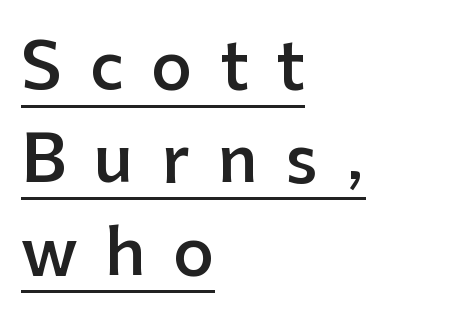
Q: Is the text bold? A: Semi-bold.
Q: Is the text italic (slanted)? A: No, it is upright.
Q: Is the typeface a serif or a sans-serif typeface? A: Sans-serif.
Q: Is the text underlined? A: Yes.
Q: How is the paragraph aligned? A: Left-aligned.
Q: Is the spacing between letters normal or unusually wide? A: Unusually wide.
Q: Is the spacing between lines tight, normal or loose? A: Normal.
Q: Width (condensed, normal, or wide)? A: Normal.
Q: Stroke contrast? A: Low.
Q: x-height? A: Medium.
Q: Monospaced? A: No.
